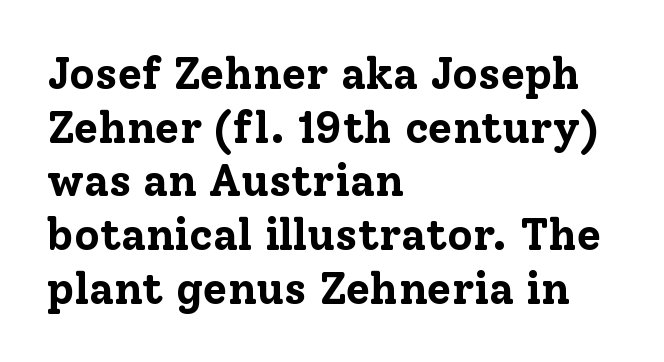
Q: Is the text bold? A: Yes.
Q: Is the text italic (slanted)? A: No, it is upright.
Q: Is the typeface a serif or a sans-serif typeface? A: Serif.
Q: Is the text underlined? A: No.
Q: How is the paragraph aligned? A: Left-aligned.
Q: Is the spacing between letters normal or unusually wide? A: Normal.
Q: Width (condensed, normal, or wide)? A: Normal.
Q: Stroke contrast? A: Low.
Q: x-height? A: Medium.
Q: Monospaced? A: No.
